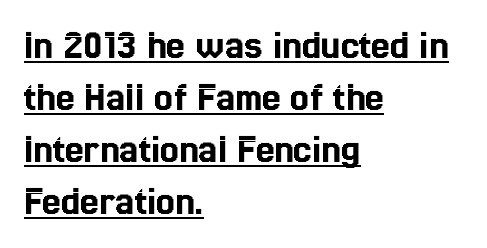
Does a line run under the words? Yes, clearly. Horizontal alignment here is leftward, the default for most running prose. Standard letterfit; no display-style spreading of the glyphs. This sample has the flowing, uneven cadence of proportional lettering.
